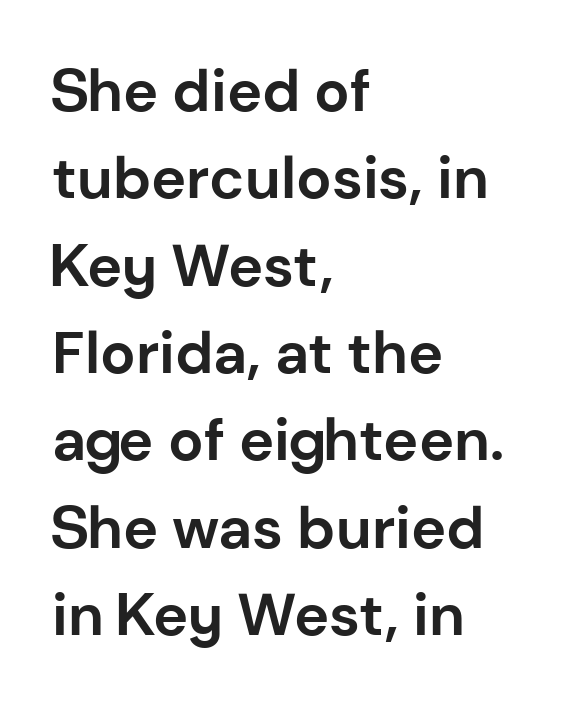
The image shows 59 px bold sans-serif type, upright; set left-aligned, normal line spacing (1.48x), normal letter spacing, not underlined; low stroke contrast and a medium x-height.
